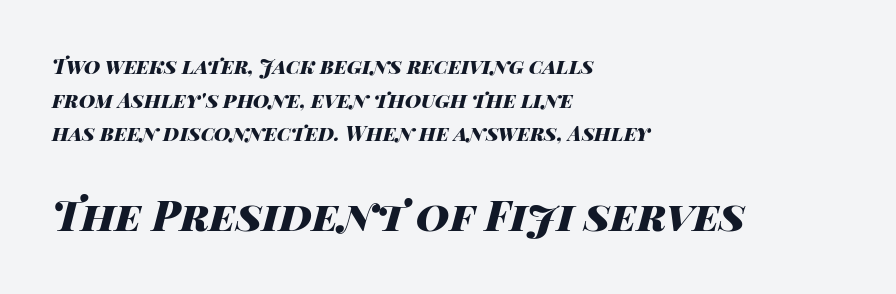
The rendering enlarges the type as you move from the upper chunk to the lower. Note the varied advance widths — an 'i' is clearly narrower than an 'm'. Check the space under the baseline: it is left empty. Is the letter spacing exaggerated? No — it looks like the ordinary default.
